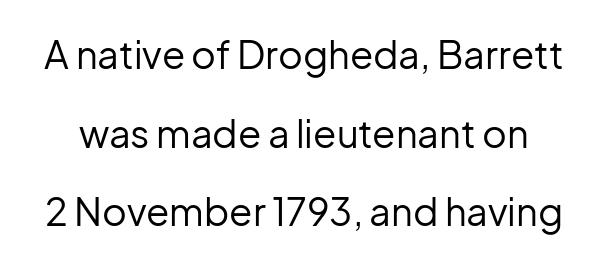
The image shows 38 px regular-weight sans-serif type, upright; set loose line spacing (2.07x), normal letter spacing, not underlined; low stroke contrast and a medium x-height.
